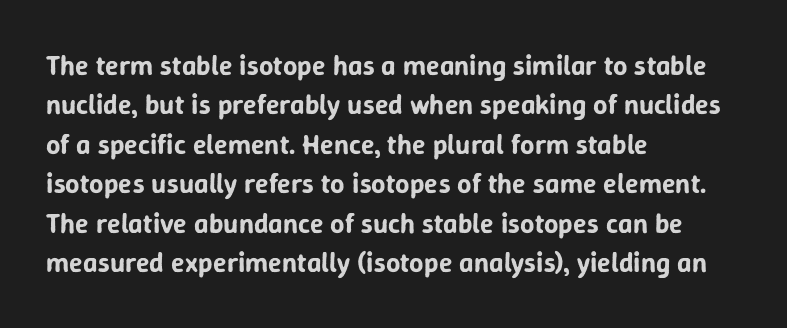
Q: Is the text italic (slanted)? A: No, it is upright.
Q: Is the typeface a serif or a sans-serif typeface? A: Sans-serif.
Q: Is the text underlined? A: No.
Q: How is the paragraph aligned? A: Left-aligned.
Q: Is the spacing between letters normal or unusually wide? A: Normal.
Q: Is the spacing between lines tight, normal or loose? A: Normal.
Q: Width (condensed, normal, or wide)? A: Normal.
Q: Stroke contrast? A: Low.
Q: x-height? A: Medium.
Q: Monospaced? A: No.
